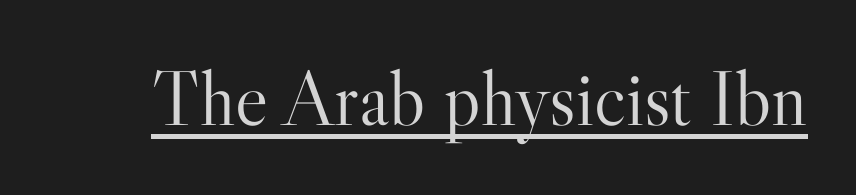
{"serif": "yes", "italic": "no", "bold": "no", "weight": "light", "width": "normal", "stroke_contrast": "high", "x_height": "small", "monospaced": "no", "underline": "yes", "letter_spacing": "normal", "letter_spacing_em": 0.0, "glyph_px": 78}
